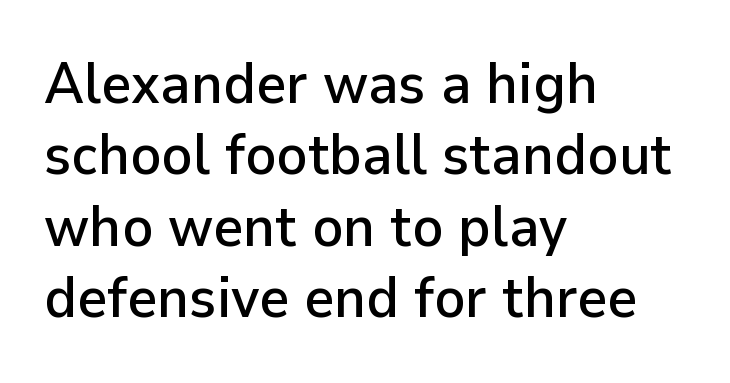
{"serif": "no", "italic": "no", "width": "normal", "stroke_contrast": "low", "x_height": "medium", "monospaced": "no", "underline": "no", "align": "left", "line_spacing_ratio": 1.23, "letter_spacing": "normal", "letter_spacing_em": 0.0, "glyph_px": 58}
